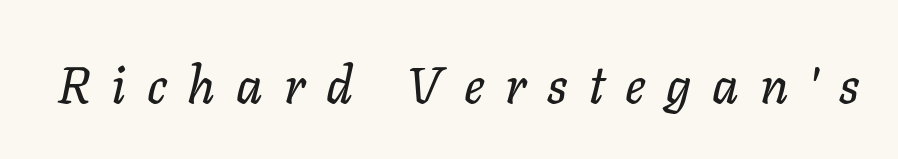
Q: Is the text italic (slanted)? A: Yes, it leans right by about 11 degrees.
Q: Is the text underlined? A: No.
Q: Is the spacing between letters normal or unusually wide? A: Unusually wide.
Q: Width (condensed, normal, or wide)? A: Normal.
Q: Stroke contrast? A: Low.
Q: x-height? A: Medium.
Q: Monospaced? A: No.
